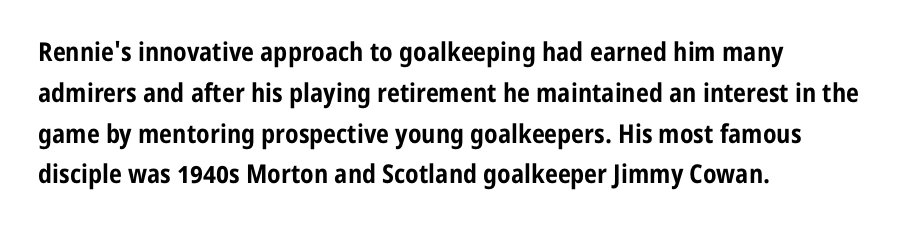
Q: Is the text bold? A: Yes.
Q: Is the text italic (slanted)? A: No, it is upright.
Q: Is the text underlined? A: No.
Q: How is the paragraph aligned? A: Left-aligned.
Q: Is the spacing between letters normal or unusually wide? A: Normal.
Q: Is the spacing between lines tight, normal or loose? A: Normal.
